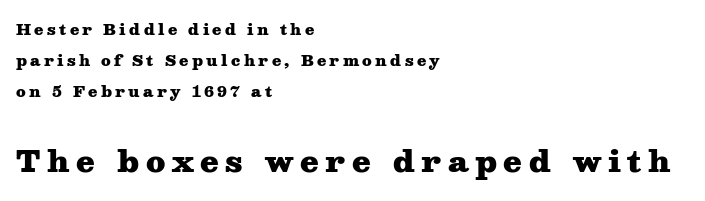
Block two is the big one; block one sits smaller above it. Small tapered or slab feet sit at the stroke ends, so this counts as serif. Bare-footed words on every line. A typesetter would call this proportional, since set widths differ per character.
